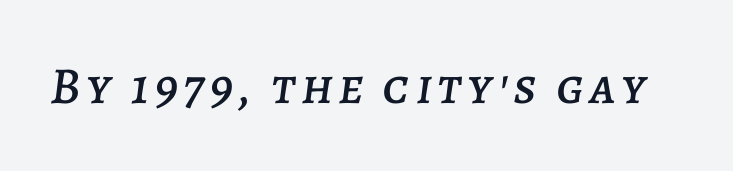
The image shows 52 px text type, italic (leaning right); set not underlined; low stroke contrast and a large x-height.
